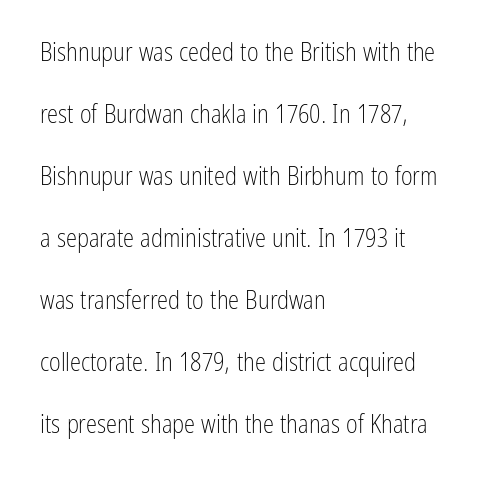
Descenders are the only things crossing below the line. The letterforms sit at book weight or below. Students, observe: this is what heavily led, spacious text looks like. Short note: letters normally spaced. Posture: straight, roman, zero tilt. Every row of glyphs begins at an identical x-position on the left.
